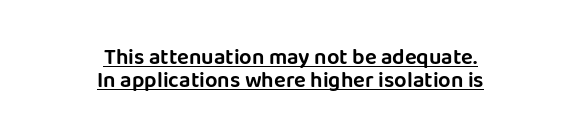
{"italic": "no", "underline": "yes", "align": "center", "line_spacing": "tight", "line_spacing_ratio": 1.03, "letter_spacing": "normal", "letter_spacing_em": 0.0, "glyph_px": 22}
